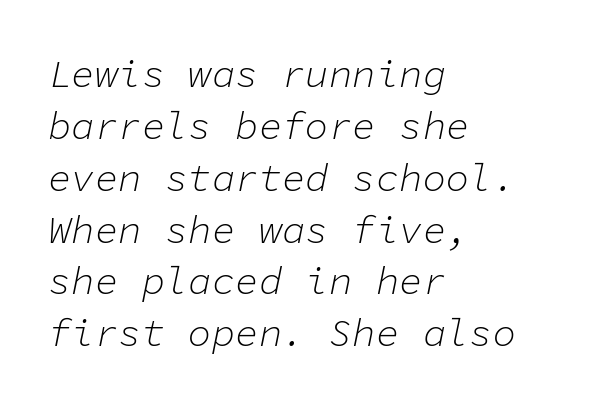
{"italic": "yes", "lean": "right", "slant_degrees": 11, "bold": "no", "weight": "light", "width": "normal", "stroke_contrast": "low", "x_height": "medium", "monospaced": "yes", "underline": "no", "align": "left", "line_spacing": "normal", "line_spacing_ratio": 1.33, "letter_spacing": "normal", "letter_spacing_em": 0.0, "glyph_px": 39}
